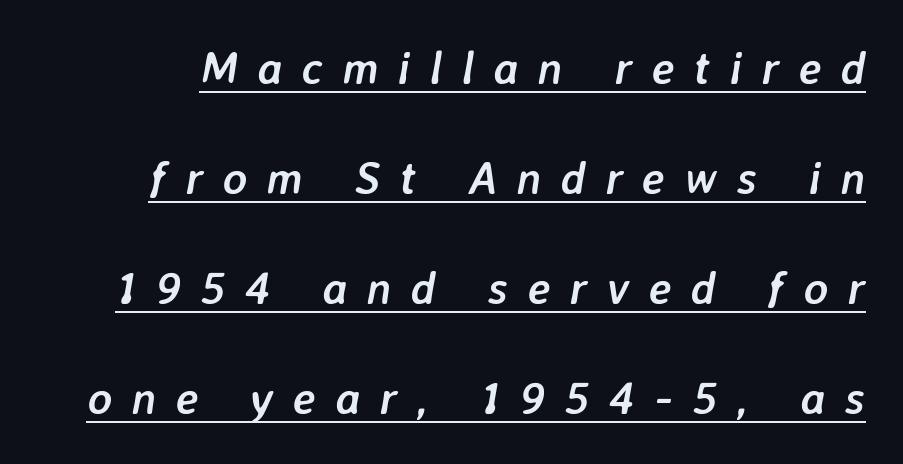
Successive baselines arrive slowly, with a big drop between each. The lettering is marked with a stroke running underneath it. A full-strength bold gives these letters their thick strokes. These lines have a slow, spaced-out rhythm from letter to letter. These lines are rendered in a variable-pitch font.
